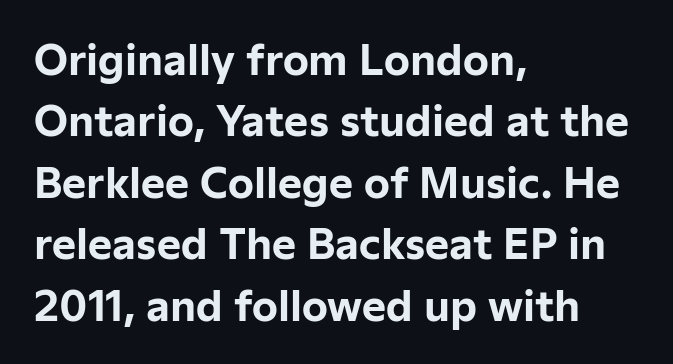
Quick note: interline space is typical. The typeface chosen for these lines omits serifs. The face used here is proportionally spaced, like ordinary book or web type. As a designer I'd log this as weight 700, bold. The words here are not underlined.
